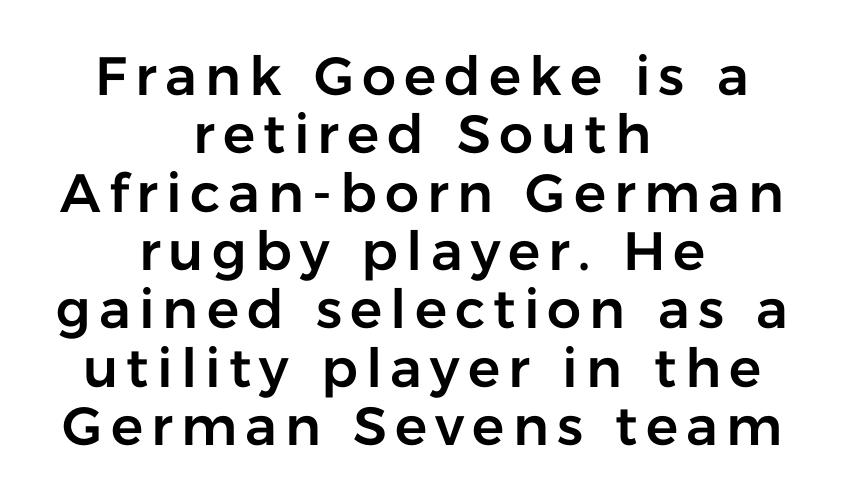
Q: Is the text italic (slanted)? A: No, it is upright.
Q: Is the typeface a serif or a sans-serif typeface? A: Sans-serif.
Q: Is the text underlined? A: No.
Q: How is the paragraph aligned? A: Centered.
Q: Is the spacing between lines tight, normal or loose? A: Tight.
Q: Width (condensed, normal, or wide)? A: Normal.
Q: Stroke contrast? A: Low.
Q: x-height? A: Medium.
Q: Monospaced? A: No.
